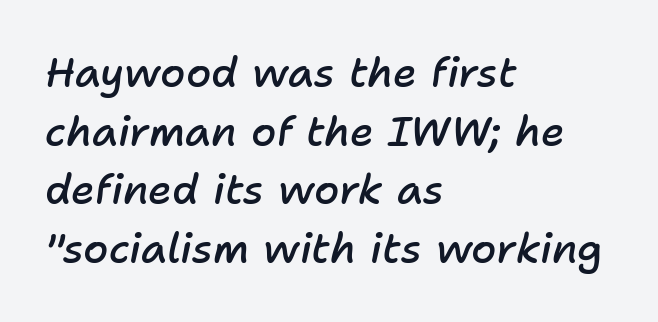
Q: Is the text bold? A: Semi-bold.
Q: Is the text italic (slanted)? A: Yes, it leans right by about 11 degrees.
Q: Is the text underlined? A: No.
Q: How is the paragraph aligned? A: Left-aligned.
Q: Is the spacing between letters normal or unusually wide? A: Normal.
Q: Is the spacing between lines tight, normal or loose? A: Normal.
Q: Width (condensed, normal, or wide)? A: Normal.
Q: Stroke contrast? A: Low.
Q: x-height? A: Medium.
Q: Monospaced? A: No.
